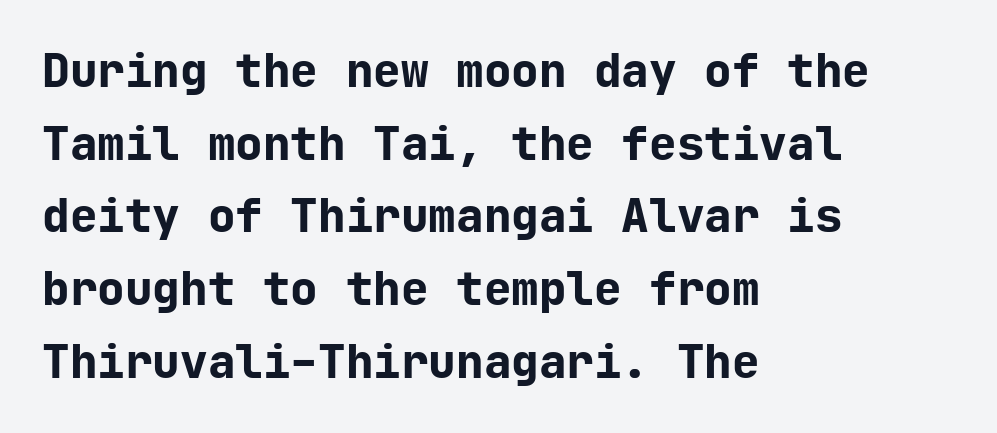
Q: Is the text bold? A: Yes.
Q: Is the text italic (slanted)? A: No, it is upright.
Q: Is the typeface a serif or a sans-serif typeface? A: Sans-serif.
Q: Is the text underlined? A: No.
Q: How is the paragraph aligned? A: Left-aligned.
Q: Is the spacing between letters normal or unusually wide? A: Normal.
Q: Is the spacing between lines tight, normal or loose? A: Normal.
Q: Width (condensed, normal, or wide)? A: Normal.
Q: Stroke contrast? A: Low.
Q: x-height? A: Medium.
Q: Monospaced? A: Yes.
